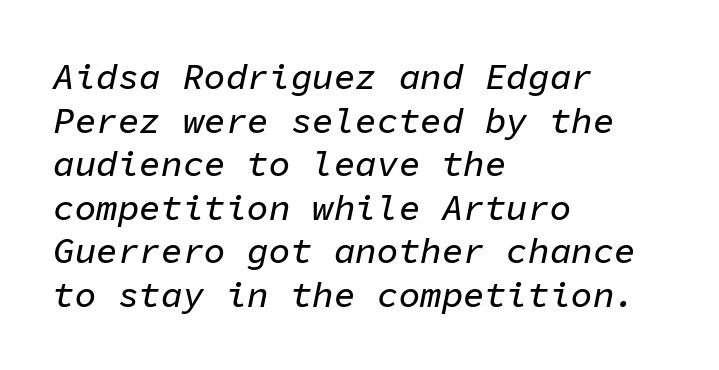
Q: Is the text italic (slanted)? A: Yes, it leans right by about 11 degrees.
Q: Is the text underlined? A: No.
Q: How is the paragraph aligned? A: Left-aligned.
Q: Is the spacing between letters normal or unusually wide? A: Normal.
Q: Width (condensed, normal, or wide)? A: Normal.
Q: Stroke contrast? A: Low.
Q: x-height? A: Medium.
Q: Monospaced? A: Yes.
